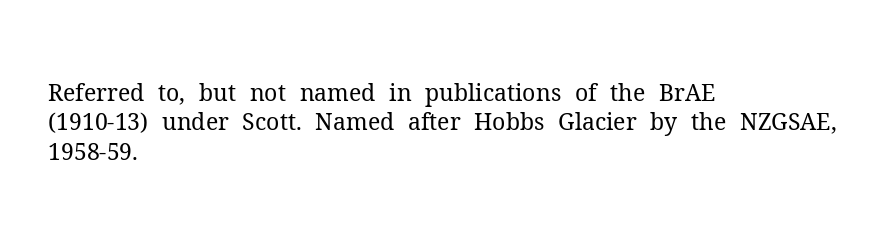
It's the straight-up-and-down kind of type. The face used here is rendered with its standard letterfit. The setting favours the left margin, as ordinary paragraphs usually do. This is not heavy type; no bold has been used. Interline gaps are of average width in this sample.
